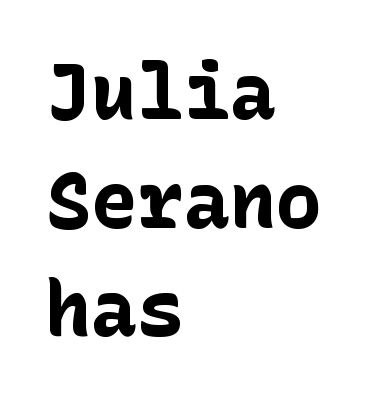
The rendering anchors every line to the left-hand side. In terms of weight, the rendering is a true, heavy bold. Check under the words: just untouched page. The specimen reads as upright at a glance. A sans-serif font was chosen for this passage. There is no visible air inserted between adjacent glyphs.
